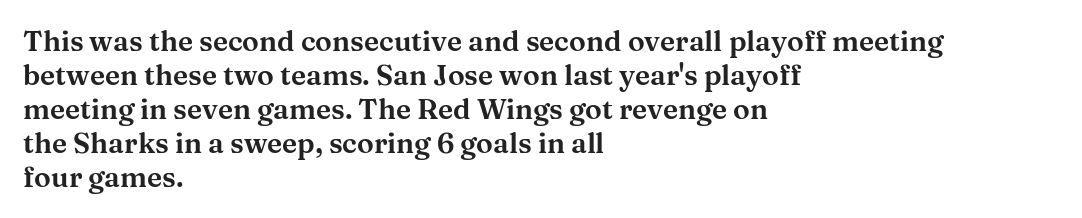
{"serif": "yes", "italic": "no", "width": "wide", "stroke_contrast": "medium", "x_height": "medium", "monospaced": "no", "underline": "no", "align": "left", "line_spacing_ratio": 1.21, "letter_spacing": "normal", "letter_spacing_em": 0.0, "glyph_px": 28}
